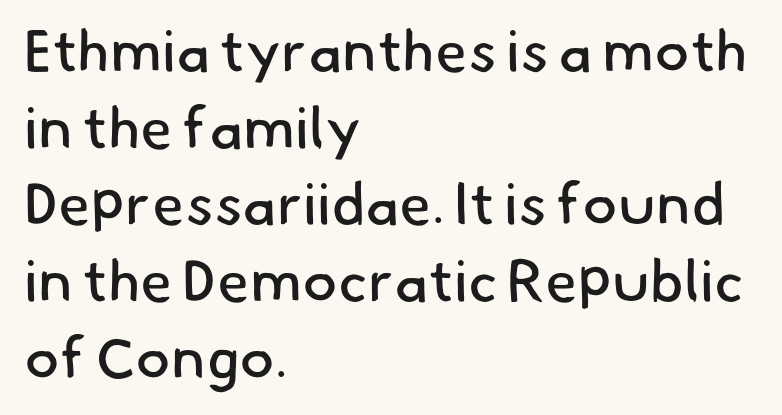
Q: Is the text bold? A: No.
Q: Is the typeface a serif or a sans-serif typeface? A: Sans-serif.
Q: Is the text underlined? A: No.
Q: How is the paragraph aligned? A: Left-aligned.
Q: Is the spacing between letters normal or unusually wide? A: Normal.
Q: Is the spacing between lines tight, normal or loose? A: Normal.
Q: Width (condensed, normal, or wide)? A: Normal.
Q: Stroke contrast? A: Low.
Q: x-height? A: Small.
Q: Monospaced? A: No.
